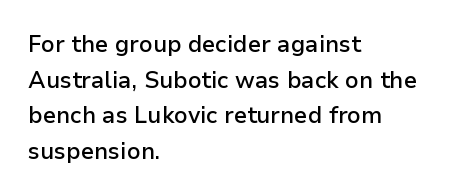
The image shows 23 px text type, upright; set left-aligned, normal line spacing (1.55x), normal letter spacing, not underlined.
